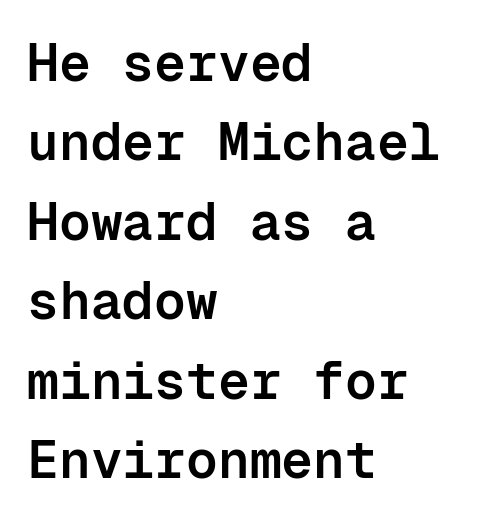
Q: Is the text bold? A: Semi-bold.
Q: Is the text italic (slanted)? A: No, it is upright.
Q: Is the typeface a serif or a sans-serif typeface? A: Sans-serif.
Q: Is the text underlined? A: No.
Q: How is the paragraph aligned? A: Left-aligned.
Q: Is the spacing between letters normal or unusually wide? A: Normal.
Q: Is the spacing between lines tight, normal or loose? A: Normal.
Q: Width (condensed, normal, or wide)? A: Normal.
Q: Stroke contrast? A: Low.
Q: x-height? A: Medium.
Q: Monospaced? A: Yes.
